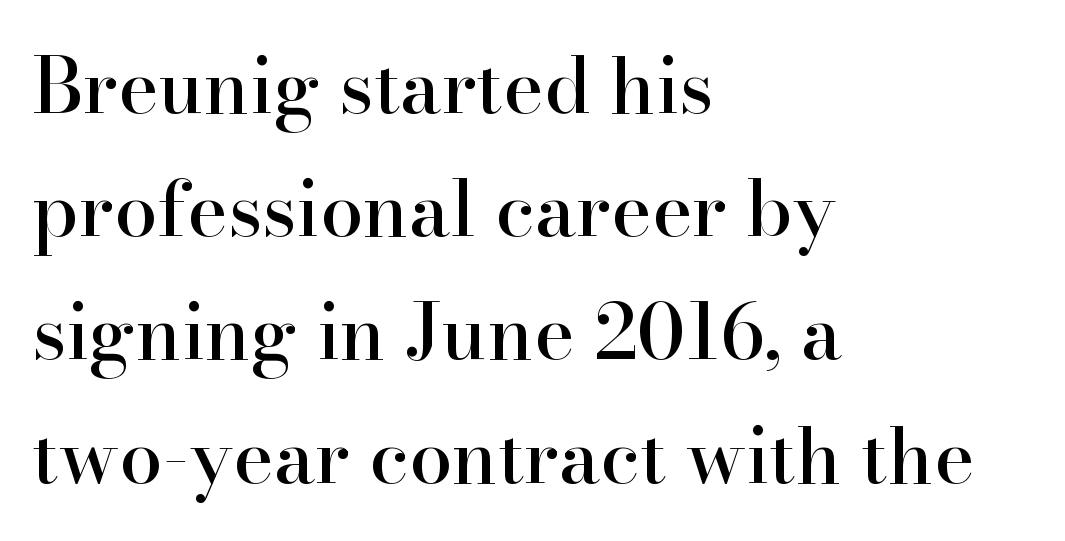
This rendering leaves character spacing at its baseline value. The letters stand upright; this is a roman face. Line beginnings align vertically; line endings do not. Think of a printed novel: that variable character pitch is what you see here. Classification — serif.
